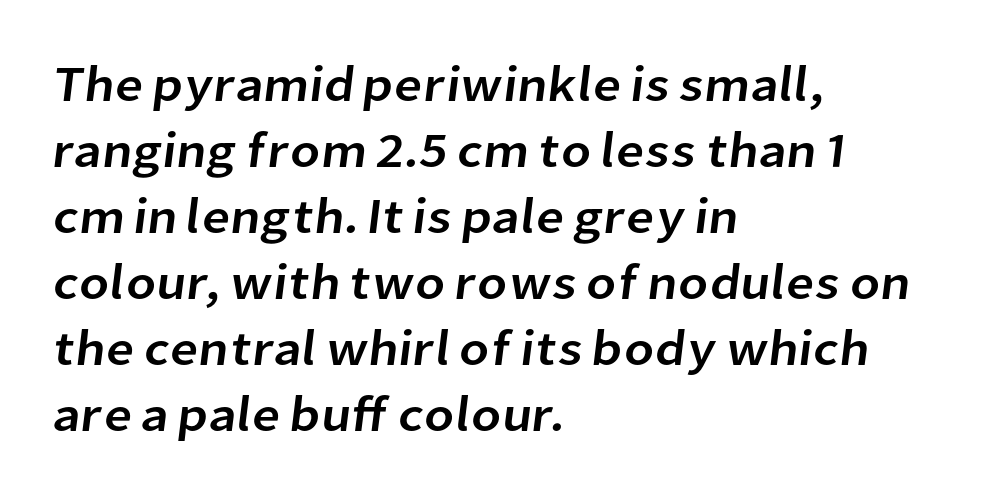
Q: Is the typeface a serif or a sans-serif typeface? A: Sans-serif.
Q: Is the text underlined? A: No.
Q: How is the paragraph aligned? A: Left-aligned.
Q: Is the spacing between letters normal or unusually wide? A: Normal.
Q: Is the spacing between lines tight, normal or loose? A: Normal.
Q: Width (condensed, normal, or wide)? A: Normal.
Q: Stroke contrast? A: Low.
Q: x-height? A: Medium.
Q: Monospaced? A: No.
